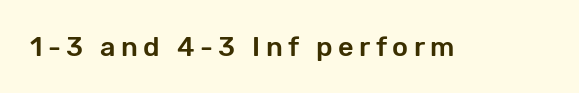
{"italic": "no", "underline": "no", "letter_spacing": "wide", "letter_spacing_em": 0.2, "glyph_px": 27}
